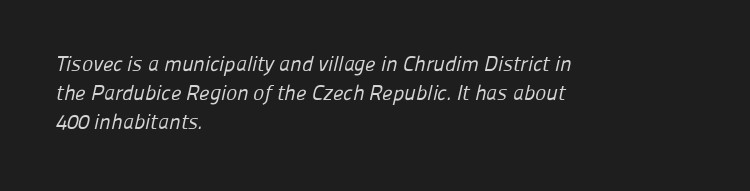
{"bold": "no", "underline": "no", "align": "left", "line_spacing": "normal", "line_spacing_ratio": 1.39, "letter_spacing": "normal", "letter_spacing_em": 0.0, "glyph_px": 21}
